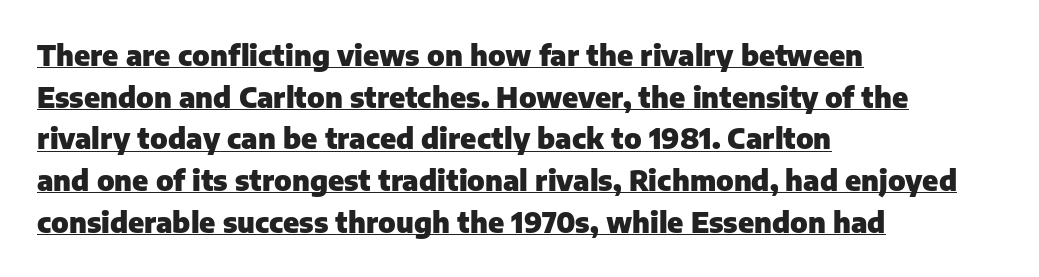
{"serif": "no", "italic": "no", "bold": "yes", "weight": "heavy", "width": "normal", "stroke_contrast": "low", "x_height": "medium", "monospaced": "no", "underline": "yes", "align": "left", "line_spacing": "normal", "line_spacing_ratio": 1.49, "letter_spacing": "normal", "letter_spacing_em": 0.0, "glyph_px": 28}
